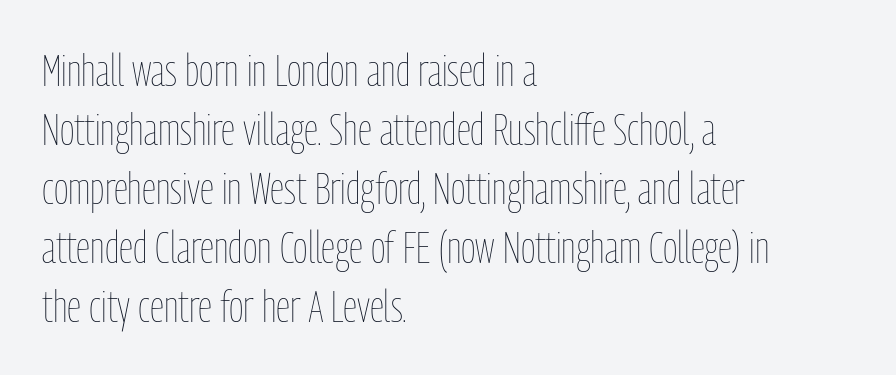
{"italic": "no", "bold": "no", "weight": "thin", "width": "condensed", "stroke_contrast": "low", "x_height": "medium", "monospaced": "no", "underline": "no", "align": "left", "line_spacing": "normal", "line_spacing_ratio": 1.31, "letter_spacing": "normal", "letter_spacing_em": 0.0, "glyph_px": 45}
